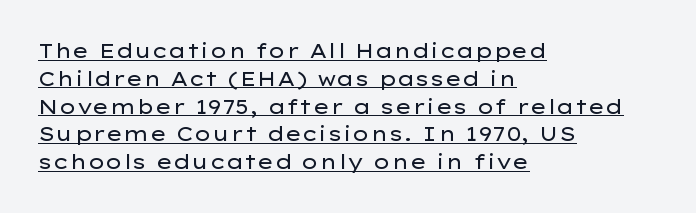
Q: Is the text bold? A: No.
Q: Is the text italic (slanted)? A: No, it is upright.
Q: Is the text underlined? A: Yes.
Q: How is the paragraph aligned? A: Left-aligned.
Q: Is the spacing between letters normal or unusually wide? A: Normal.
Q: Is the spacing between lines tight, normal or loose? A: Normal.
